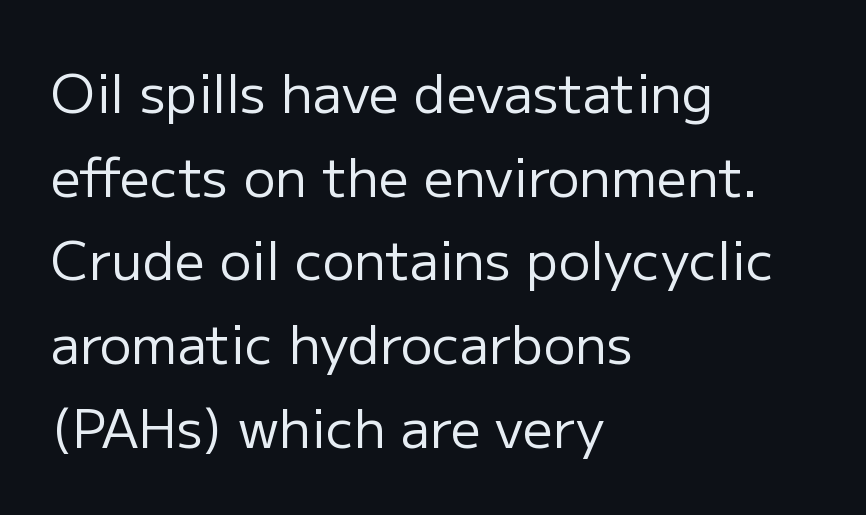
{"serif": "no", "italic": "no", "bold": "no", "weight": "regular", "width": "normal", "stroke_contrast": "low", "x_height": "medium", "monospaced": "no", "underline": "no", "align": "left", "line_spacing": "normal", "line_spacing_ratio": 1.58, "letter_spacing": "normal", "letter_spacing_em": 0.0, "glyph_px": 53}
